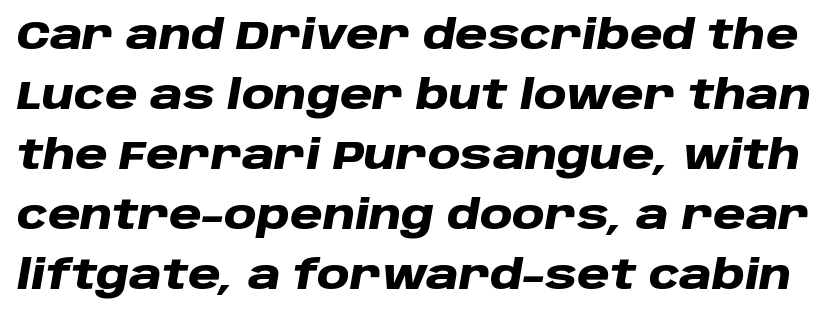
{"italic": "yes", "lean": "right", "slant_degrees": 10, "bold": "yes", "weight": "heavy", "width": "wide", "stroke_contrast": "low", "x_height": "large", "monospaced": "no", "underline": "no", "line_spacing": "normal", "line_spacing_ratio": 1.5, "letter_spacing": "normal", "letter_spacing_em": 0.0, "glyph_px": 40}
